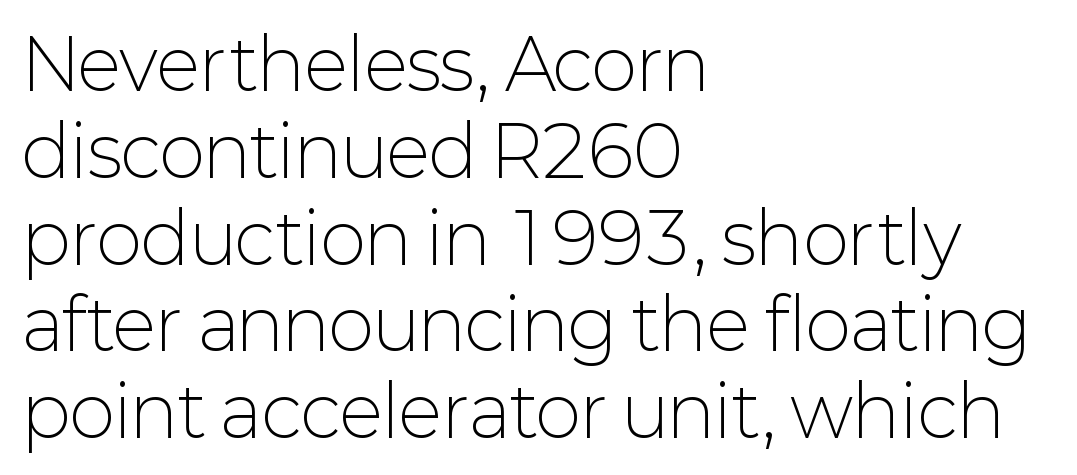
Is this a sans? Yes — the strokes have no serifs. Note the varied advance widths — an 'i' is clearly narrower than an 'm'. Type without underlining. Ascenders rise straight up at ninety degrees.
